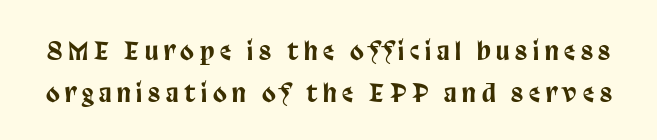
Q: Is the text italic (slanted)? A: No, it is upright.
Q: Is the text underlined? A: No.
Q: Is the spacing between letters normal or unusually wide? A: Unusually wide.
Q: Is the spacing between lines tight, normal or loose? A: Normal.
